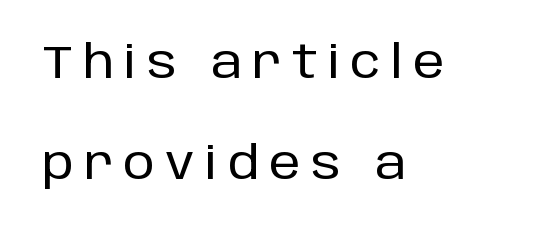
{"serif": "no", "italic": "no", "width": "normal", "stroke_contrast": "low", "x_height": "large", "monospaced": "no", "underline": "no", "align": "left", "line_spacing": "loose", "line_spacing_ratio": 2.24, "letter_spacing": "wide", "letter_spacing_em": 0.23, "glyph_px": 45}
